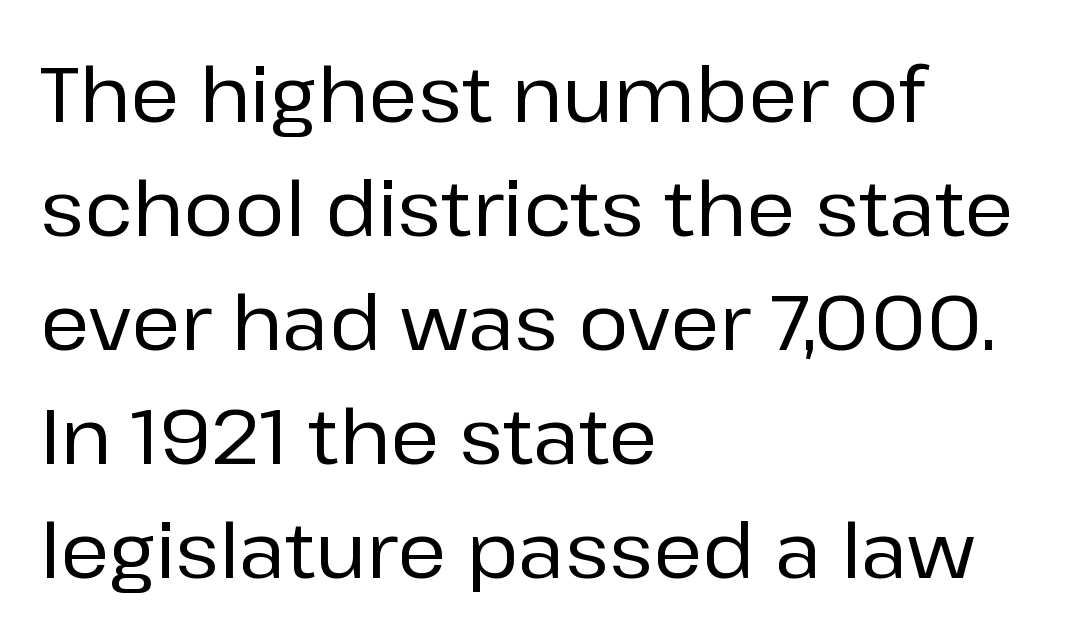
The image shows 76 px sans-serif type, upright; set left-aligned, normal line spacing (1.5x), normal letter spacing, not underlined; low stroke contrast and a medium x-height.
